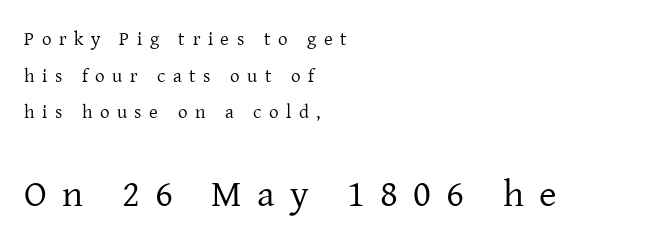
Q: Is the text bold? A: No.
Q: Is the text italic (slanted)? A: No, it is upright.
Q: Is the typeface a serif or a sans-serif typeface? A: Serif.
Q: Is the text underlined? A: No.
Q: How is the paragraph aligned? A: Left-aligned.
Q: Is the spacing between letters normal or unusually wide? A: Unusually wide.
Q: Is the spacing between lines tight, normal or loose? A: Loose.
Q: Which block of text is set in a larger size, the first (top) or the second (bottom)? A: The second (bottom) one.
Q: Width (condensed, normal, or wide)? A: Normal.
Q: Stroke contrast? A: Low.
Q: x-height? A: Medium.
Q: Monospaced? A: No.
